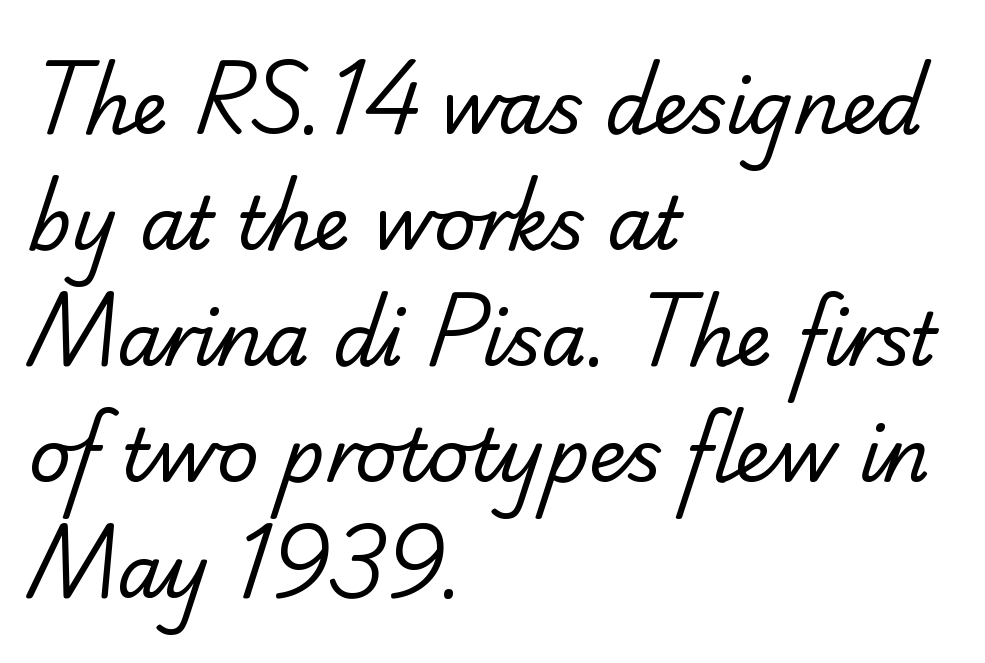
{"serif": "yes", "bold": "no", "weight": "regular", "width": "normal", "stroke_contrast": "low", "x_height": "small", "monospaced": "no", "underline": "no", "align": "left", "line_spacing": "normal", "line_spacing_ratio": 1.59, "letter_spacing": "normal", "letter_spacing_em": 0.0, "glyph_px": 73}
